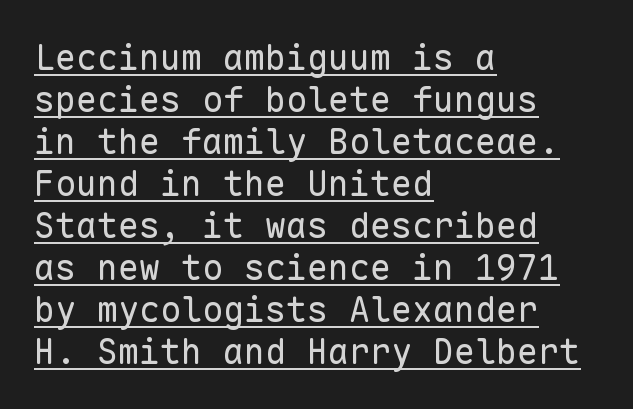
The image shows 35 px regular-weight sans-serif type, upright, monospaced; set left-aligned, line spacing 1.2x, normal letter spacing, underlined; low stroke contrast and a medium x-height.
